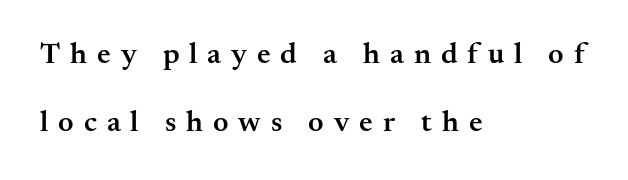
The image shows 30 px semibold serif type, upright; set left-aligned, loose line spacing (2.27x), unusually wide letter spacing (+0.33 em), not underlined; medium stroke contrast and a small x-height.
